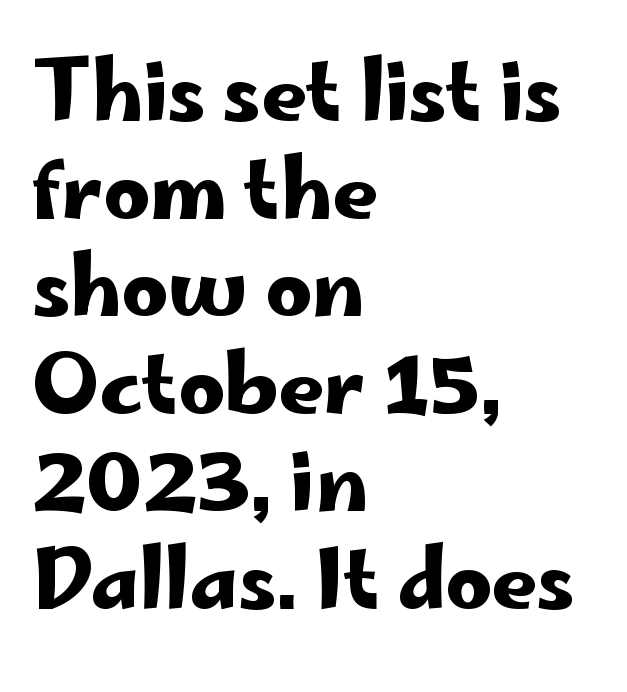
The image shows 80 px wide sans-serif type, upright; set left-aligned, line spacing 1.22x, normal letter spacing, not underlined; low stroke contrast and a small x-height.
